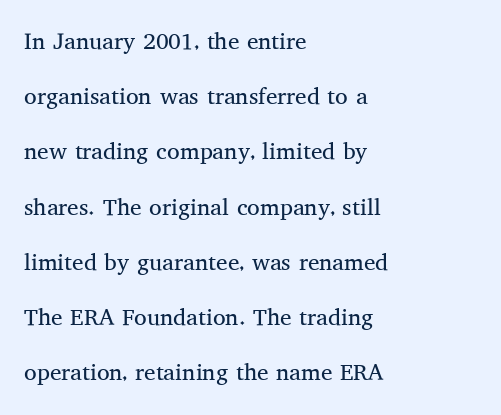
Caption: multi-line text, flush left, ragged right. The space directly below the letters is spotless. The space between consecutive lines is lavish. Letters have the restrained weight of plain body copy at most.
